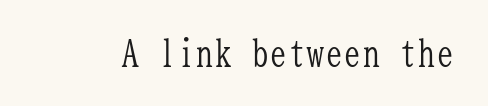
The image shows 37 px light, condensed serif type, upright, monospaced; set normal letter spacing, not underlined; low stroke contrast and a medium x-height.
